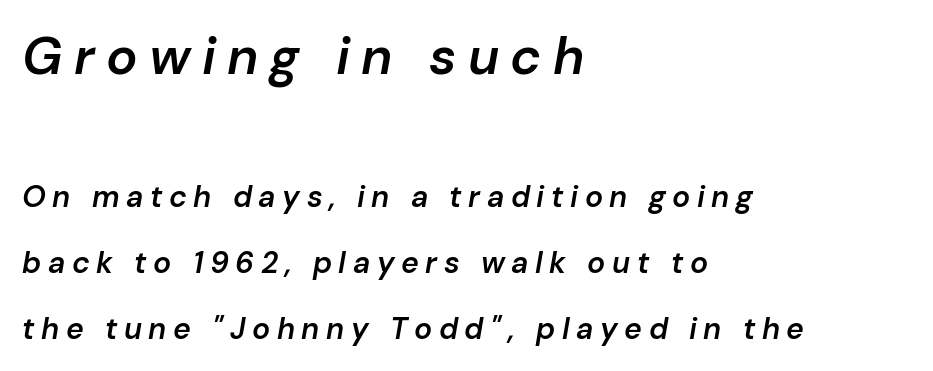
The image shows 52 px semibold type, italic (leaning right); set left-aligned, loose line spacing (2.19x), unusually wide letter spacing (+0.22 em), not underlined; the first (top) block is 1.73x larger; low stroke contrast and a medium x-height.
